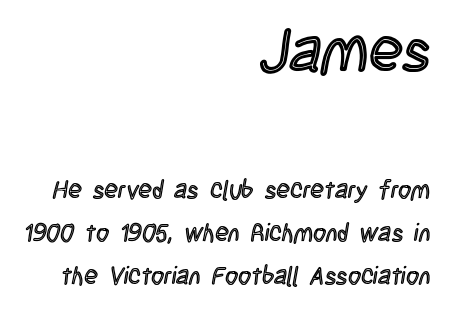
{"width": "condensed", "x_height": "large", "monospaced": "no", "underline": "no", "align": "right", "line_spacing_ratio": 1.73, "letter_spacing": "normal", "letter_spacing_em": 0.0, "larger_block": "first", "size_ratio": 2.48, "glyph_px": 62}
